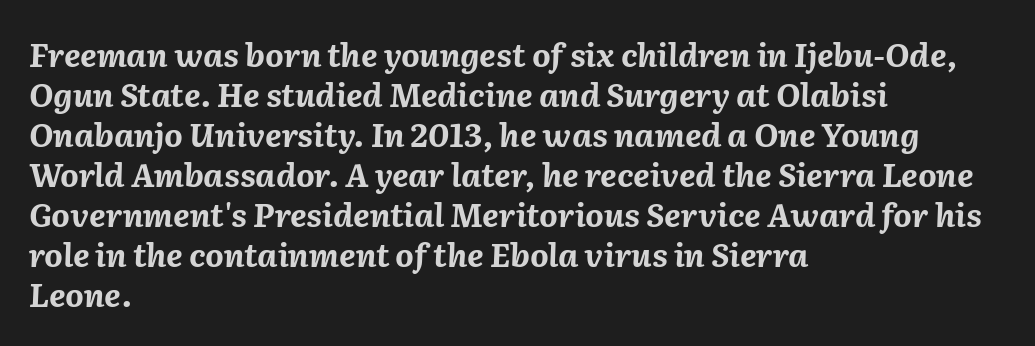
Pretty heavy lettering here — definitely bold. Glyph-to-glyph distance matches everyday printed text. In terms of leading, this rendering sits right in the middle. Horizontally, the lines are justified to the leading edge only. A typesetter would call this proportional, since set widths differ per character.
